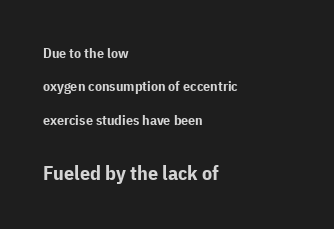
What weight is shown? A full bold with thick strokes. Compared with typical paragraphs, the rows here are farther apart. Short note: letters normally spaced. In CSS terms this would be text-align: left. Do the letters lean? They stand straight. Caption: upper text group reduced, lower text group enlarged.
